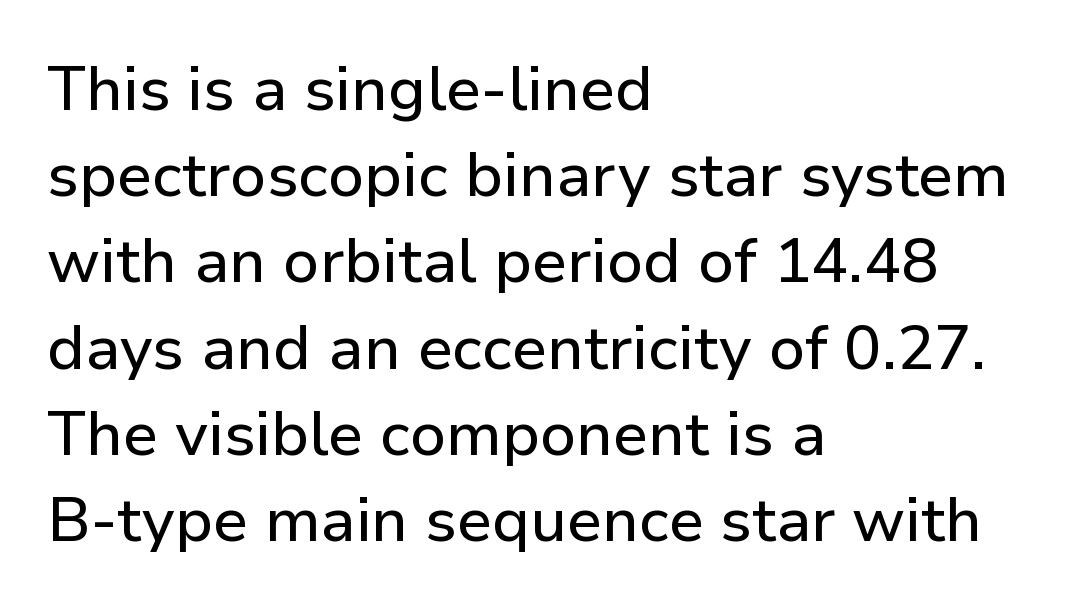
Q: Is the text italic (slanted)? A: No, it is upright.
Q: Is the typeface a serif or a sans-serif typeface? A: Sans-serif.
Q: Is the text underlined? A: No.
Q: How is the paragraph aligned? A: Left-aligned.
Q: Is the spacing between letters normal or unusually wide? A: Normal.
Q: Is the spacing between lines tight, normal or loose? A: Normal.
Q: Width (condensed, normal, or wide)? A: Normal.
Q: Stroke contrast? A: Low.
Q: x-height? A: Medium.
Q: Monospaced? A: No.
